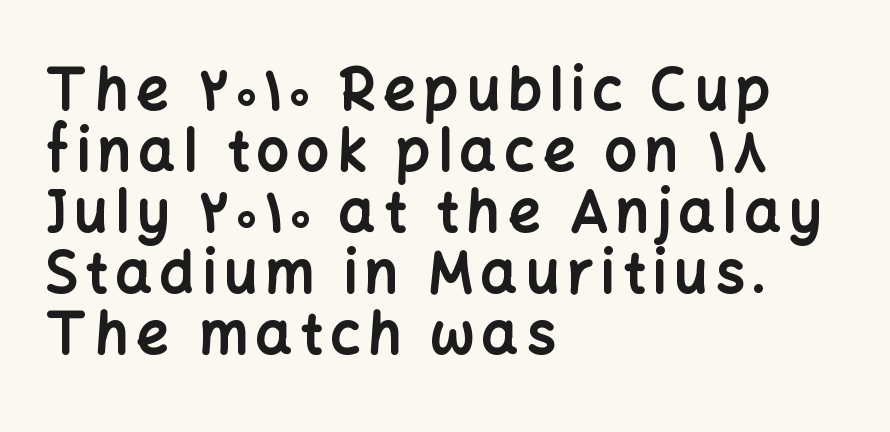
This block would grow much taller if given ordinary leading; it's compressed now. Quick note: not italic, upright. Descenders are the only things crossing below the line. The compositor pushed each line to the left boundary.
